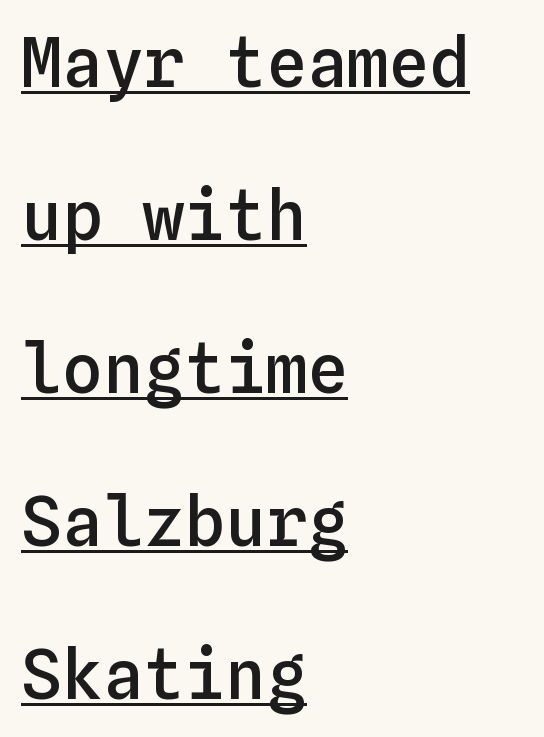
{"italic": "no", "bold": "semi", "weight": "semibold", "width": "normal", "stroke_contrast": "low", "x_height": "medium", "monospaced": "yes", "underline": "yes", "align": "left", "line_spacing": "loose", "line_spacing_ratio": 2.25, "letter_spacing": "normal", "letter_spacing_em": 0.0, "glyph_px": 68}
